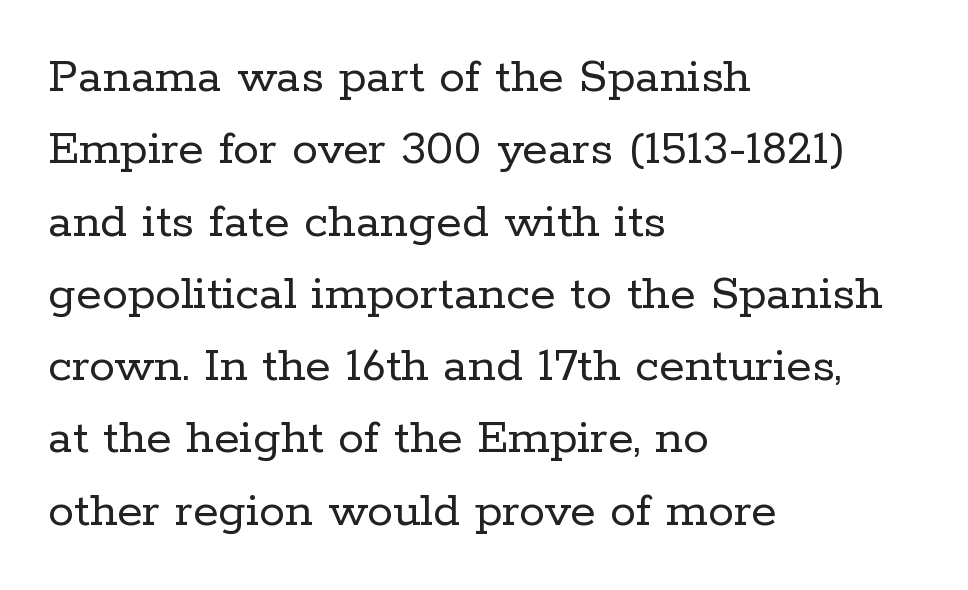
The image shows 52 px regular-weight serif type, upright; set left-aligned, normal line spacing (1.39x), normal letter spacing, not underlined; low stroke contrast and a medium x-height.
